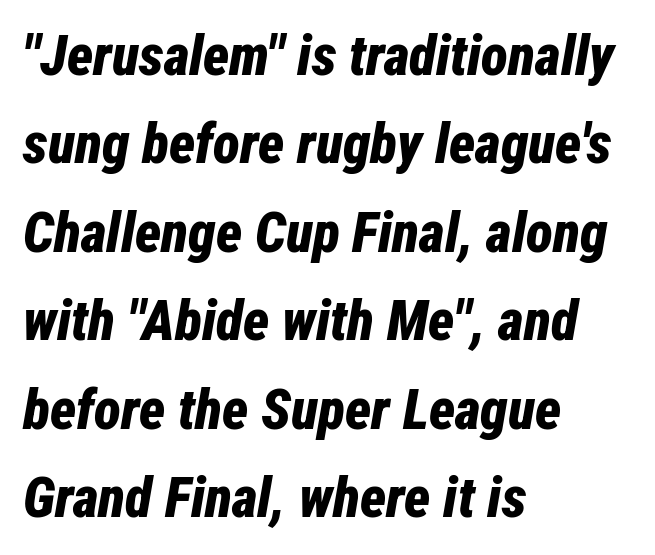
The image shows 56 px bold, condensed type, italic (leaning right); set left-aligned, normal line spacing (1.58x), normal letter spacing, not underlined; low stroke contrast and a medium x-height.
